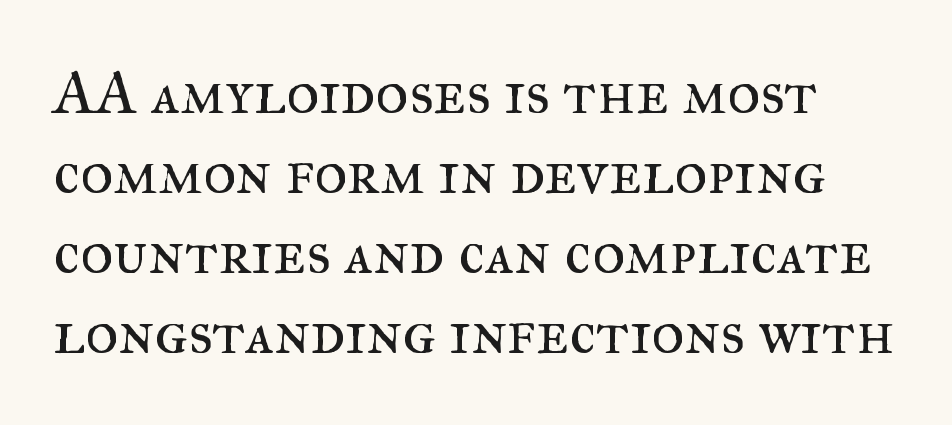
{"serif": "yes", "italic": "no", "bold": "no", "weight": "regular", "width": "normal", "stroke_contrast": "medium", "x_height": "small", "monospaced": "no", "underline": "no", "line_spacing": "normal", "line_spacing_ratio": 1.27, "letter_spacing": "normal", "letter_spacing_em": 0.0, "glyph_px": 63}
